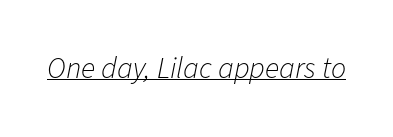
These characters rest on top of a visible drawn line. Spacing between characters is what you'd get straight out of the box. Stems and bowls with no extra thickness — not bold. These lines were composed using italics. The letters advance in unequal steps, a hallmark of proportional type.
